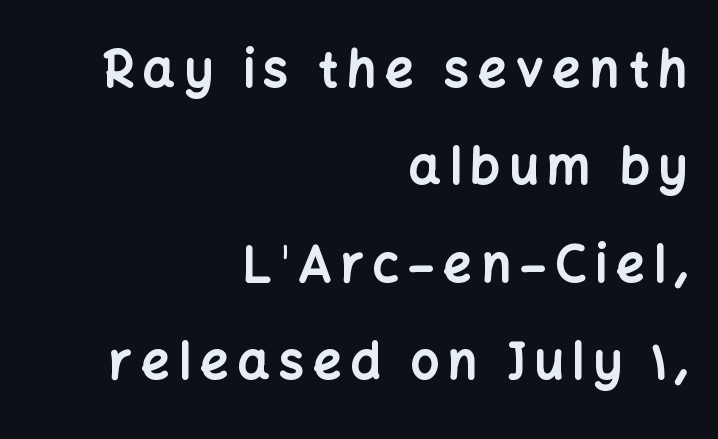
The image shows 50 px bold sans-serif type, upright; set right-aligned, loose line spacing (1.95x), not underlined; low stroke contrast and a medium x-height.
